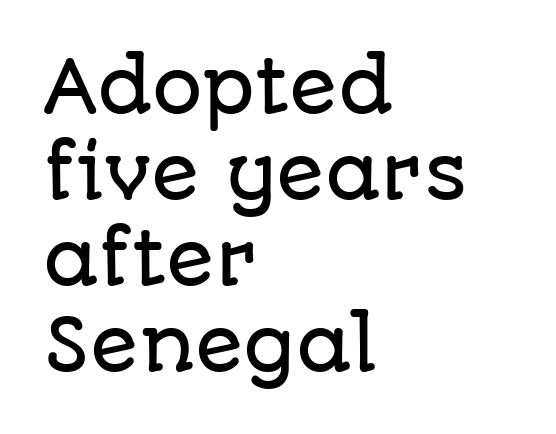
The image shows 71 px sans-serif type, upright; set left-aligned, line spacing 1.21x, normal letter spacing, not underlined; low stroke contrast and a large x-height.
